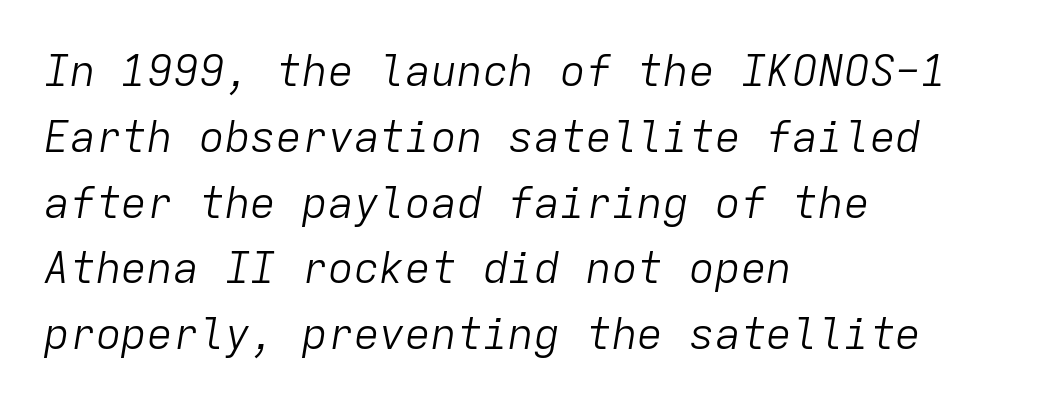
The image shows 43 px light type, italic (leaning right), monospaced; set left-aligned, normal line spacing (1.53x), normal letter spacing, not underlined; low stroke contrast and a medium x-height.
